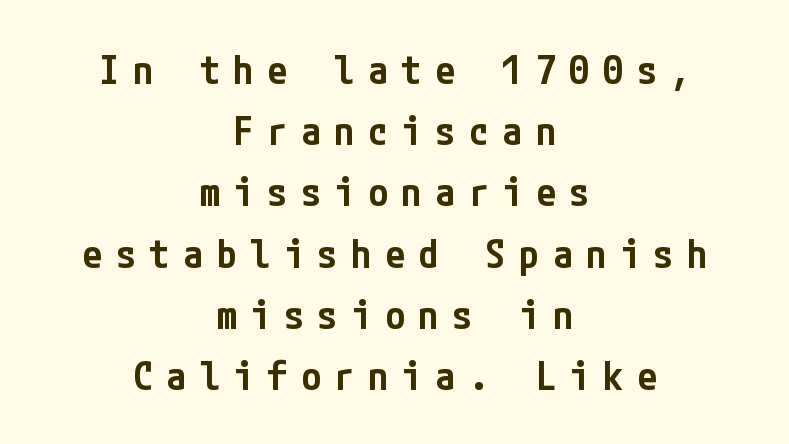
Look at the tracking — it's clearly loosened, letters drifting apart. In terms of letterform style, serifs are entirely absent. Honestly, there is no underline to notice here at all. How heavy is the stroke? Medium-heavy — a semibold, shy of bold. Compared with typical paragraphs, the rows here are spaced about the same. The type sits square on the baseline with zero lean.
